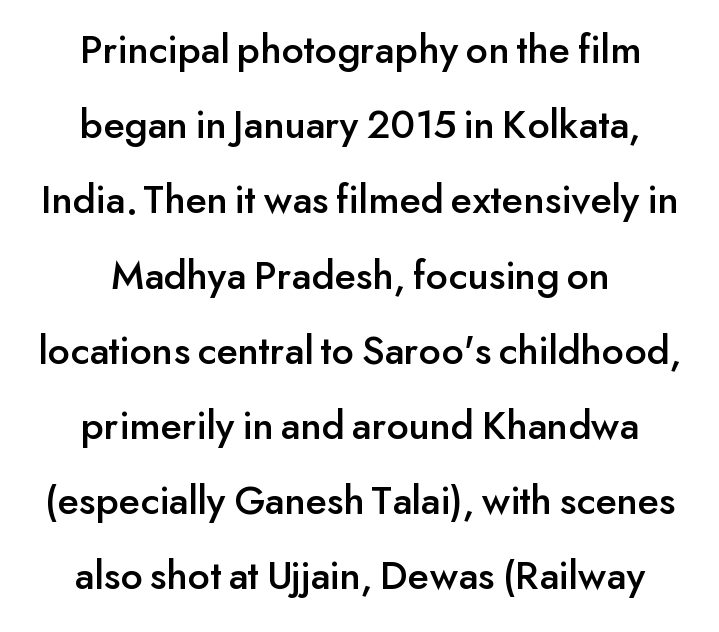
{"serif": "no", "italic": "no", "width": "normal", "stroke_contrast": "low", "x_height": "small", "monospaced": "no", "underline": "no", "line_spacing_ratio": 1.79, "letter_spacing": "normal", "letter_spacing_em": 0.0, "glyph_px": 42}
